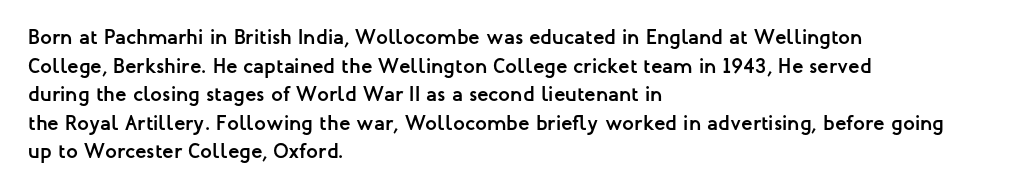
Notice how descenders clear the ascenders below comfortably — that's standard leading. Clear beneath every line of the passage. These lines are set flush left with a ragged right edge. The type sits square on the baseline with zero lean. Each word holds together tightly as a unit, with standard inter-letter gaps.
